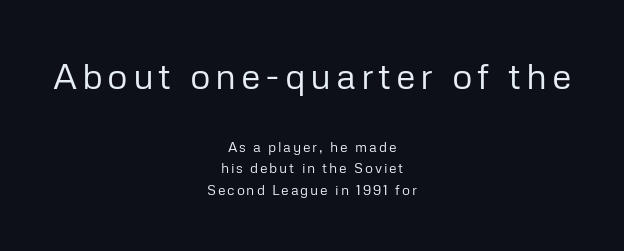
You could not count columns in this text — the font is proportionally spaced. Plain, unruled lines of type. Reading down the block, each line starts at a different indent, mirrored at its end. A quiet, ordinary-to-light weight characterises the typeface. When letters stand straight like this, we call the style roman or upright.
